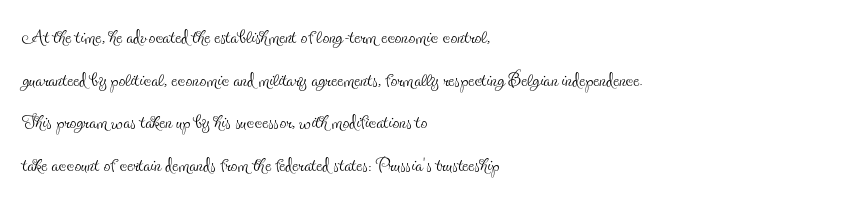
Q: Is the text bold? A: No.
Q: Is the text underlined? A: No.
Q: How is the paragraph aligned? A: Left-aligned.
Q: Is the spacing between letters normal or unusually wide? A: Normal.
Q: Is the spacing between lines tight, normal or loose? A: Normal.
